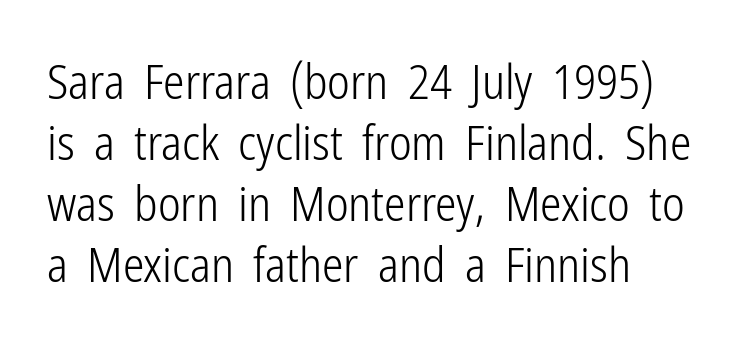
Do the characters align in a grid? No, the font is proportional. The typesetting does not lean heavy: it is not bold. Tracking value appears to be zero — textbook default spacing. Evenly set lines give the paragraph a standard silhouette. Classification — sans serif.
